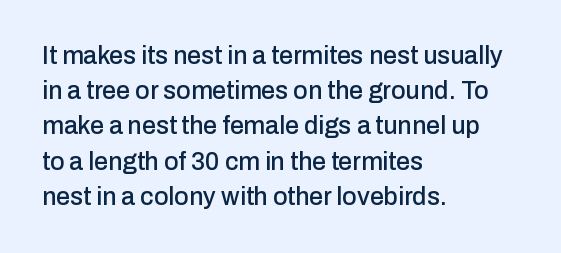
Q: Is the text italic (slanted)? A: No, it is upright.
Q: Is the text underlined? A: No.
Q: How is the paragraph aligned? A: Left-aligned.
Q: Is the spacing between letters normal or unusually wide? A: Normal.
Q: Is the spacing between lines tight, normal or loose? A: Normal.
